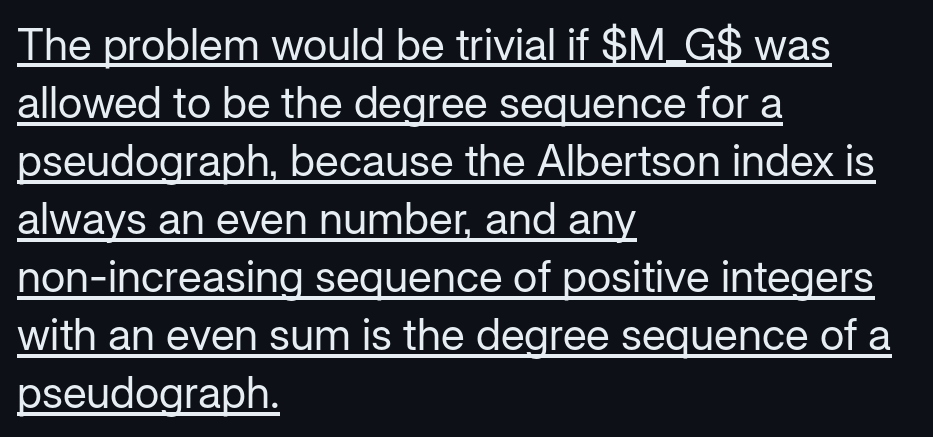
In terms of letterform style, serifs are entirely absent. Here the glyphs are tracked normally, forming tight word shapes. Character widths vary here, with narrow letters taking less room than wide ones. Underline: present.
